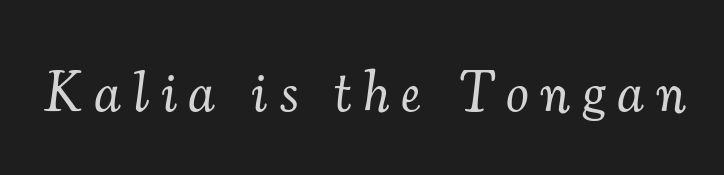
{"serif": "yes", "italic": "yes", "lean": "right", "slant_degrees": 7, "bold": "no", "weight": "light", "width": "normal", "stroke_contrast": "medium", "x_height": "small", "monospaced": "no", "underline": "no", "letter_spacing": "wide", "letter_spacing_em": 0.21, "glyph_px": 57}
